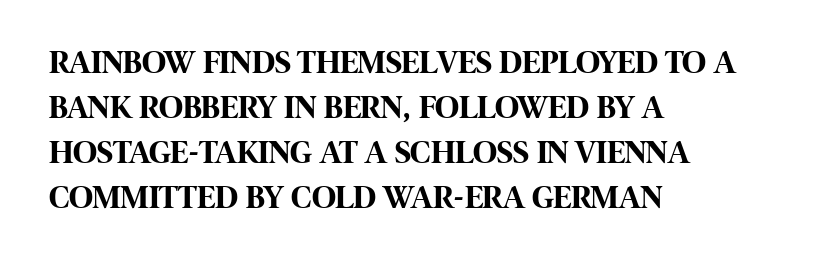
Q: Is the text bold? A: Yes.
Q: Is the text italic (slanted)? A: No, it is upright.
Q: Is the typeface a serif or a sans-serif typeface? A: Sans-serif.
Q: Is the text underlined? A: No.
Q: How is the paragraph aligned? A: Left-aligned.
Q: Is the spacing between letters normal or unusually wide? A: Normal.
Q: Is the spacing between lines tight, normal or loose? A: Normal.
Q: Width (condensed, normal, or wide)? A: Condensed.
Q: Stroke contrast? A: High.
Q: x-height? A: Large.
Q: Monospaced? A: No.
